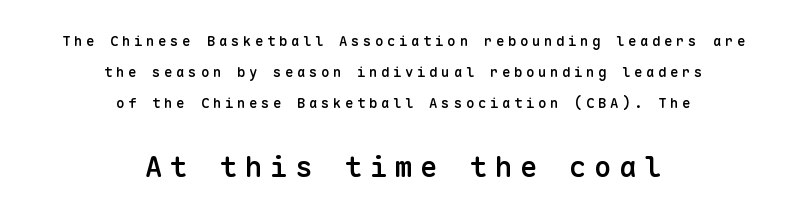
{"serif": "no", "italic": "no", "bold": "semi", "weight": "semibold", "width": "normal", "stroke_contrast": "low", "x_height": "medium", "monospaced": "yes", "underline": "no", "align": "center", "line_spacing": "loose", "line_spacing_ratio": 2.21, "letter_spacing": "wide", "letter_spacing_em": 0.26, "larger_block": "second", "size_ratio": 2.07, "glyph_px": 29}
